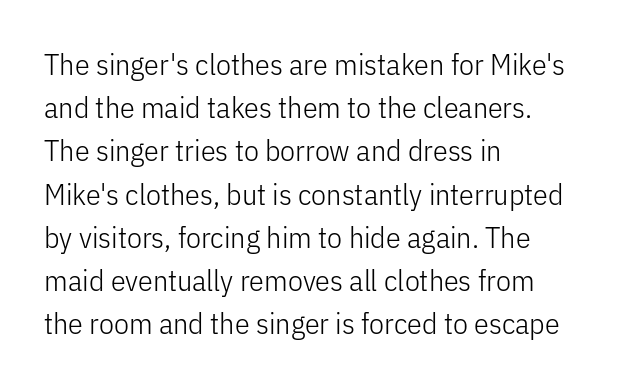
Q: Is the text bold? A: No.
Q: Is the text italic (slanted)? A: No, it is upright.
Q: Is the typeface a serif or a sans-serif typeface? A: Sans-serif.
Q: Is the text underlined? A: No.
Q: How is the paragraph aligned? A: Left-aligned.
Q: Is the spacing between letters normal or unusually wide? A: Normal.
Q: Is the spacing between lines tight, normal or loose? A: Normal.
Q: Width (condensed, normal, or wide)? A: Condensed.
Q: Stroke contrast? A: Low.
Q: x-height? A: Medium.
Q: Monospaced? A: No.
